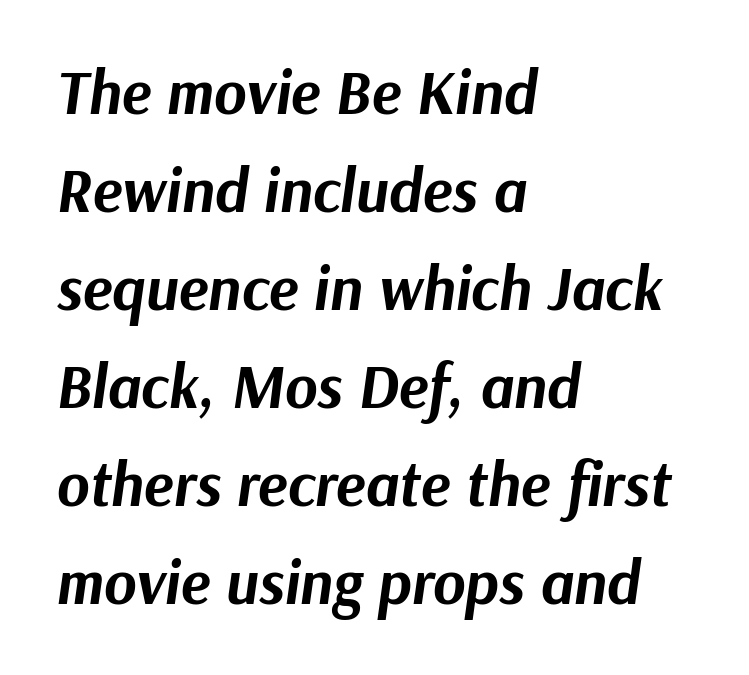
Nobody touched the tracking dial on this one. Slant detected: the letters are inclined. Letters rest on an invisible, unmarked baseline. Compared with a centered layout, this one pins lines to the left instead. Think of a printed novel: that variable character pitch is what you see here.
